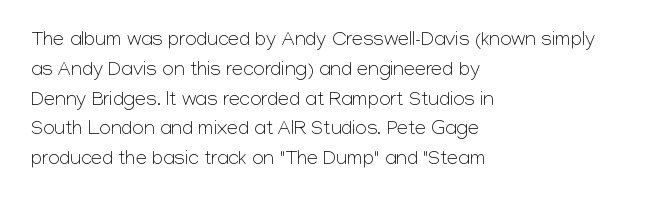
{"italic": "no", "bold": "no", "underline": "no", "align": "left", "line_spacing": "normal", "line_spacing_ratio": 1.49, "letter_spacing": "normal", "letter_spacing_em": 0.0, "glyph_px": 20}
